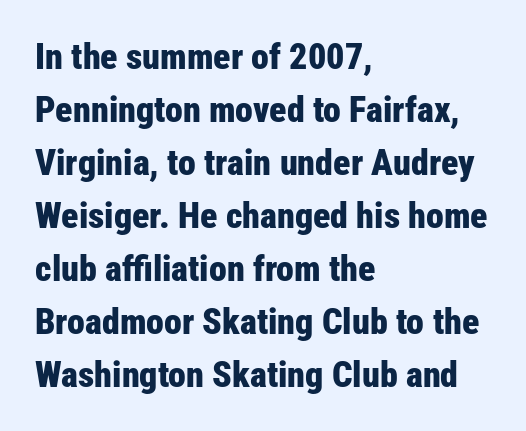
The image shows 36 px bold, condensed sans-serif type, upright; set left-aligned, normal line spacing (1.47x), normal letter spacing, not underlined; low stroke contrast and a medium x-height.
